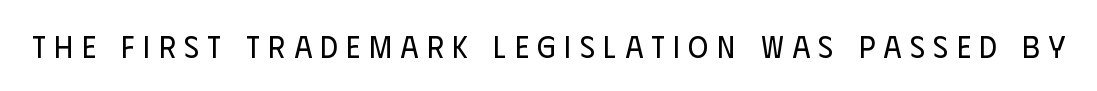
{"serif": "no", "italic": "no", "bold": "no", "weight": "regular", "width": "condensed", "stroke_contrast": "low", "x_height": "large", "monospaced": "no", "underline": "no", "letter_spacing": "wide", "letter_spacing_em": 0.28, "glyph_px": 31}
